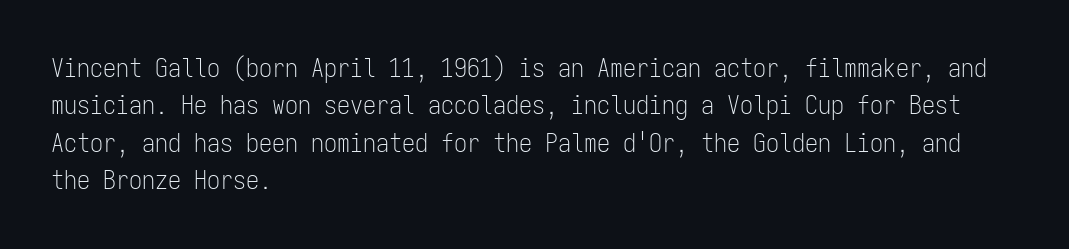
{"italic": "no", "bold": "no", "underline": "no", "align": "left", "line_spacing": "normal", "line_spacing_ratio": 1.44, "letter_spacing": "normal", "letter_spacing_em": 0.0, "glyph_px": 26}
